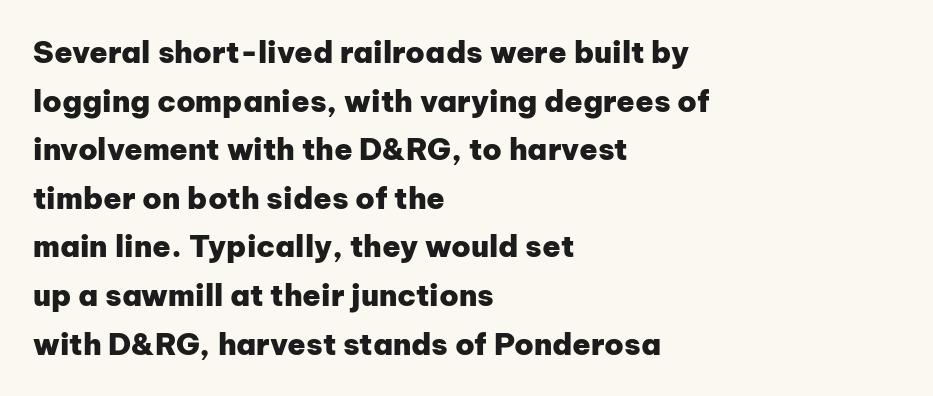
Q: Is the text bold? A: Yes.
Q: Is the text italic (slanted)? A: No, it is upright.
Q: Is the typeface a serif or a sans-serif typeface? A: Sans-serif.
Q: Is the text underlined? A: No.
Q: How is the paragraph aligned? A: Left-aligned.
Q: Is the spacing between letters normal or unusually wide? A: Normal.
Q: Is the spacing between lines tight, normal or loose? A: Normal.
Q: Width (condensed, normal, or wide)? A: Normal.
Q: Stroke contrast? A: Low.
Q: x-height? A: Medium.
Q: Monospaced? A: No.
